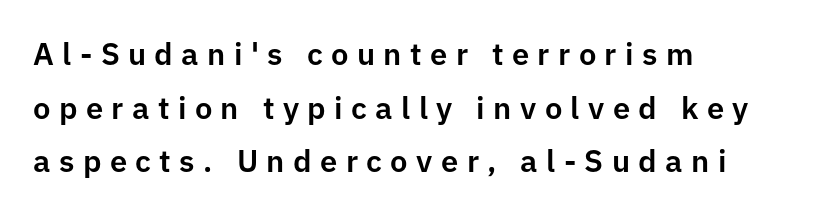
{"serif": "no", "italic": "no", "width": "normal", "stroke_contrast": "low", "x_height": "medium", "monospaced": "no", "underline": "no", "align": "left", "line_spacing_ratio": 1.73, "letter_spacing": "wide", "letter_spacing_em": 0.27, "glyph_px": 31}
